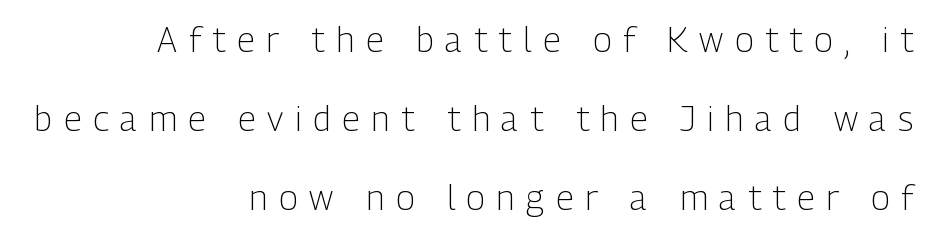
The image shows 35 px light, condensed sans-serif type, upright; set right-aligned, loose line spacing (2.26x), unusually wide letter spacing (+0.33 em), not underlined; low stroke contrast and a medium x-height.
